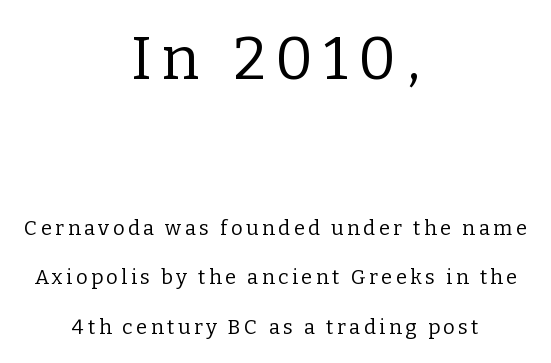
Serif or sans? Serif — the stroke terminals have little feet. Quick note: underline off. Every stem runs plumb, perpendicular to the baseline. On a weight scale, this lands at 450 or below. Each letter keeps its own natural width here, so spacing adapts to shape. Of the two passages, the one on top uses the larger point size.
